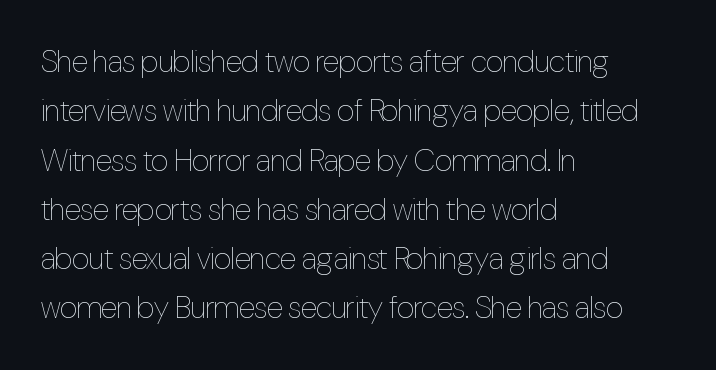
No extra ink here — the face is not bold. A typesetter would call this proportional, since set widths differ per character. The designer left line spacing at the default. This sample is left-justified, so line endings fall wherever the words run out.
